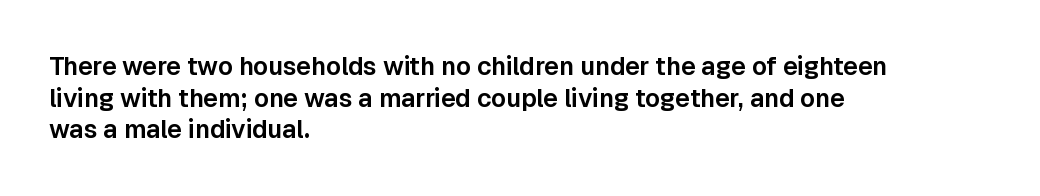
The rows are spaced the way most documents space them. No extra tracking has been applied to these lines. Which margin do the lines hug? The left one — the right edge is uneven. The gap between lines stays unmarked. If you drew a line through each stem, it would be perfectly vertical.
